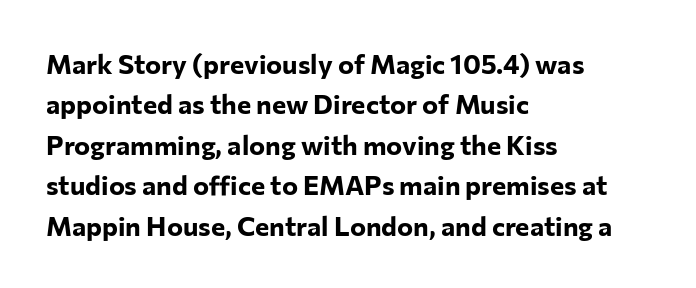
Look at the tracking — it's just the regular setting, nothing added. A classic flush-left, rag-right setting is used for this passage. Lines of text with bare space underneath. The font's upright variant was chosen for this text.
